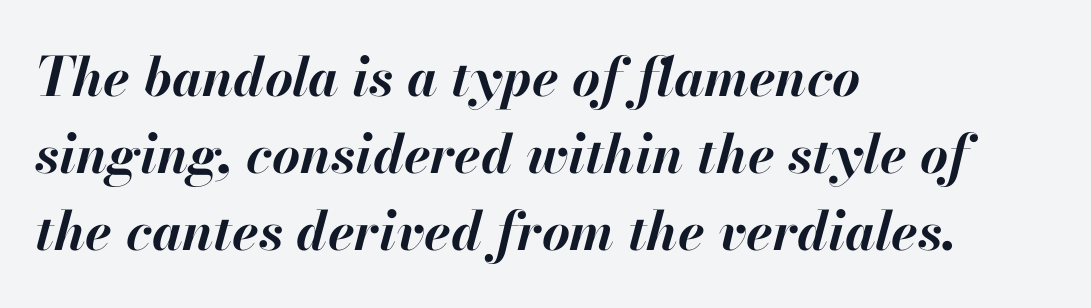
Q: Is the text bold? A: Yes.
Q: Is the text italic (slanted)? A: Yes, it leans right by about 13 degrees.
Q: Is the text underlined? A: No.
Q: How is the paragraph aligned? A: Left-aligned.
Q: Is the spacing between letters normal or unusually wide? A: Normal.
Q: Is the spacing between lines tight, normal or loose? A: Normal.
Q: Width (condensed, normal, or wide)? A: Normal.
Q: Stroke contrast? A: High.
Q: x-height? A: Small.
Q: Monospaced? A: No.
